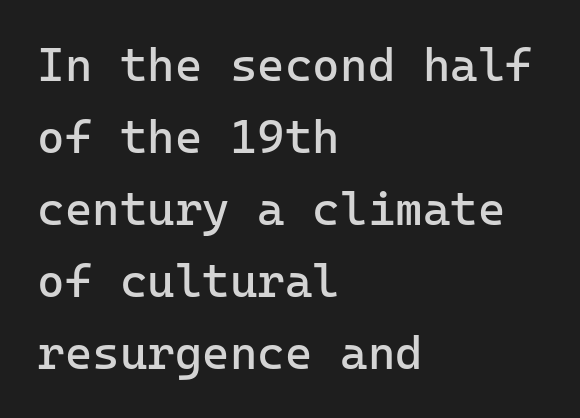
The image shows 47 px regular-weight sans-serif type, upright; set left-aligned, normal line spacing (1.53x), normal letter spacing, not underlined; low stroke contrast and a medium x-height.
